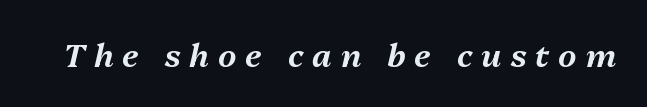
Q: Is the text italic (slanted)? A: Yes, it leans right by about 13 degrees.
Q: Is the text underlined? A: No.
Q: Is the spacing between letters normal or unusually wide? A: Unusually wide.
Q: Width (condensed, normal, or wide)? A: Normal.
Q: Stroke contrast? A: Medium.
Q: x-height? A: Medium.
Q: Monospaced? A: No.
